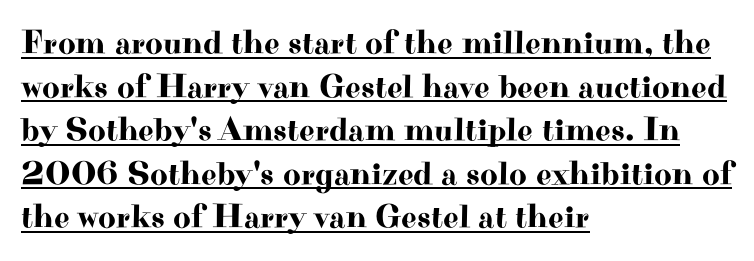
{"serif": "yes", "italic": "no", "width": "wide", "stroke_contrast": "high", "x_height": "small", "monospaced": "no", "underline": "yes", "align": "left", "line_spacing": "normal", "line_spacing_ratio": 1.28, "letter_spacing": "normal", "letter_spacing_em": 0.0, "glyph_px": 34}
